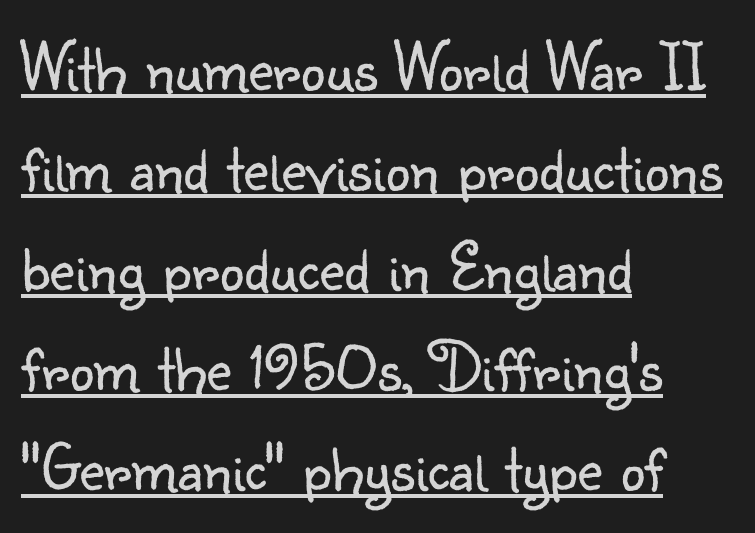
The image shows 69 px light sans-serif type, upright; set left-aligned, normal line spacing (1.45x), normal letter spacing, underlined; low stroke contrast and a small x-height.
